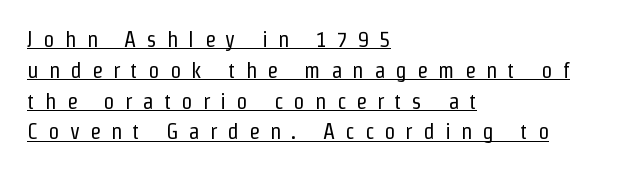
Q: Is the text bold? A: No.
Q: Is the text italic (slanted)? A: No, it is upright.
Q: Is the text underlined? A: Yes.
Q: How is the paragraph aligned? A: Left-aligned.
Q: Is the spacing between letters normal or unusually wide? A: Unusually wide.
Q: Is the spacing between lines tight, normal or loose? A: Normal.
